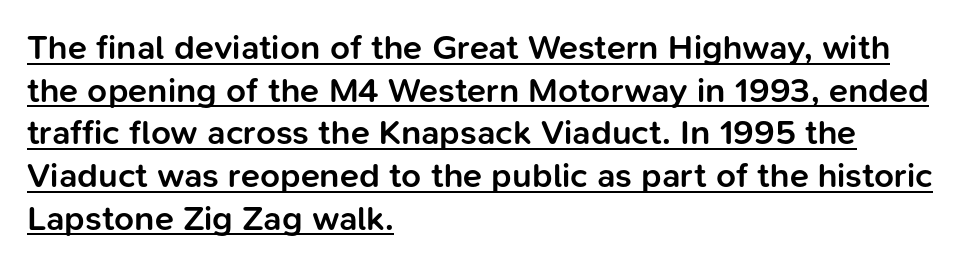
{"serif": "no", "italic": "no", "bold": "semi", "weight": "semibold", "width": "normal", "stroke_contrast": "low", "x_height": "medium", "monospaced": "no", "underline": "yes", "align": "left", "line_spacing_ratio": 1.22, "letter_spacing": "normal", "letter_spacing_em": 0.0, "glyph_px": 35}
